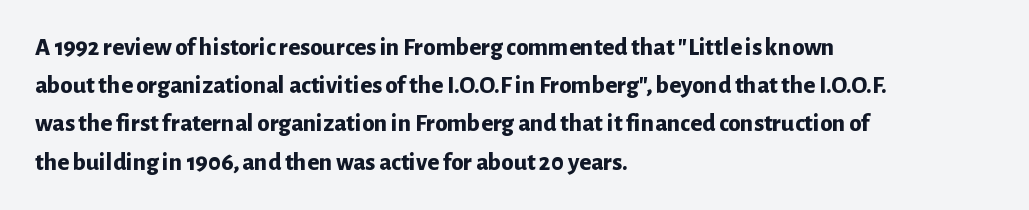
Lines of text with bare space underneath. Quick note: interline space is typical. The line texture is even and compact thanks to regular tracking. The letters stand straight up with perfectly vertical stems. I'd describe the lettering as bold — thick and assertive.
